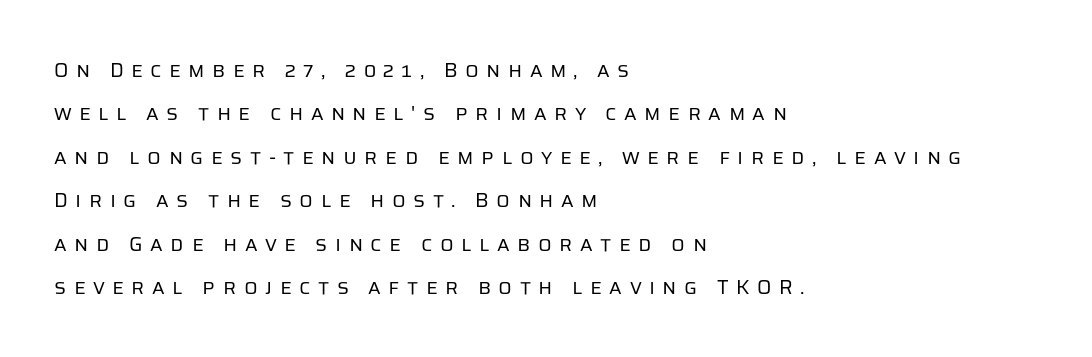
Baseline-to-baseline distance is far greater than the letter height. In terms of letterspacing, this is a distinctly airy, spread setting. Each stroke keeps to a modest, everyday thickness or less. The lettering stays uniformly vertical, giving the passage a roman look.
